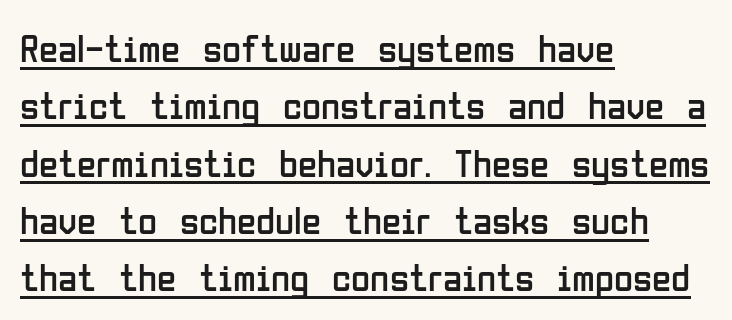
Short note: letters normally spaced. Rows of type keep a routine distance in the vertical direction. Descenders here cross a horizontal rule under the line. The designer went with a sans here, leaving each stem footless. No chunkiness to these letters — they're not bold.
